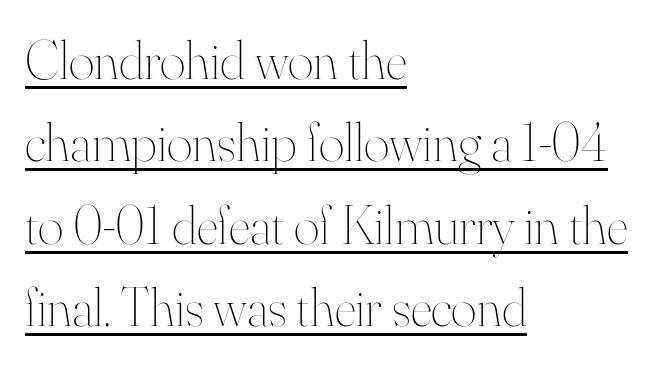
Q: Is the text bold? A: No.
Q: Is the text italic (slanted)? A: No, it is upright.
Q: Is the text underlined? A: Yes.
Q: How is the paragraph aligned? A: Left-aligned.
Q: Is the spacing between letters normal or unusually wide? A: Normal.
Q: Is the spacing between lines tight, normal or loose? A: Normal.
Q: Width (condensed, normal, or wide)? A: Normal.
Q: Stroke contrast? A: High.
Q: x-height? A: Small.
Q: Monospaced? A: No.
